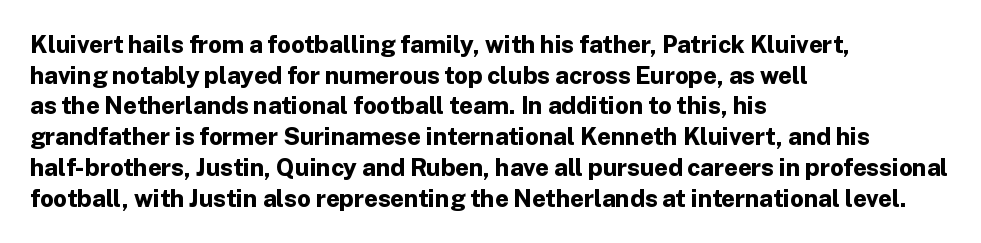
{"italic": "no", "bold": "yes", "underline": "no", "align": "left", "line_spacing": "normal", "line_spacing_ratio": 1.28, "letter_spacing": "normal", "letter_spacing_em": 0.0, "glyph_px": 24}
